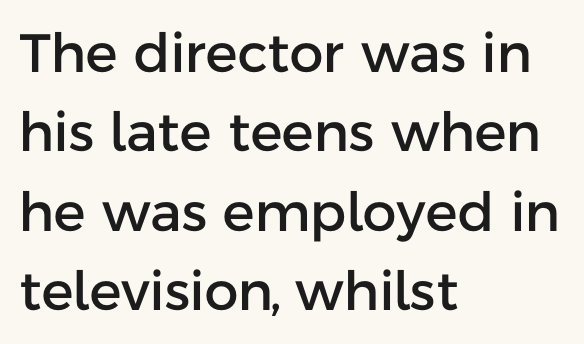
The image shows 54 px sans-serif type, upright; set left-aligned, normal line spacing (1.47x), normal letter spacing, not underlined; low stroke contrast and a medium x-height.
